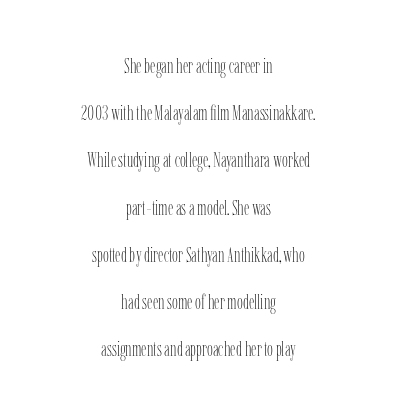
Q: Is the text bold? A: No.
Q: Is the text italic (slanted)? A: No, it is upright.
Q: Is the text underlined? A: No.
Q: How is the paragraph aligned? A: Centered.
Q: Is the spacing between letters normal or unusually wide? A: Normal.
Q: Is the spacing between lines tight, normal or loose? A: Loose.
